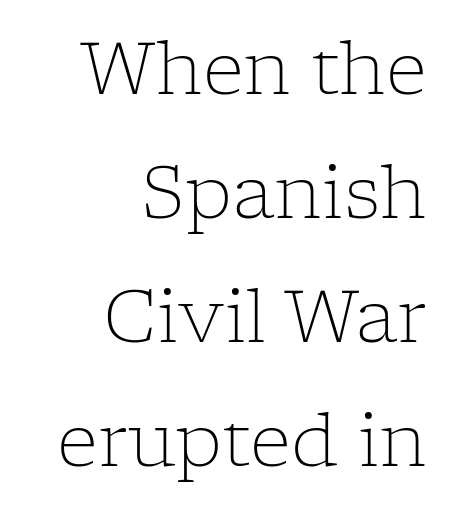
Q: Is the text bold? A: No.
Q: Is the text italic (slanted)? A: No, it is upright.
Q: Is the typeface a serif or a sans-serif typeface? A: Serif.
Q: Is the text underlined? A: No.
Q: How is the paragraph aligned? A: Right-aligned.
Q: Is the spacing between letters normal or unusually wide? A: Normal.
Q: Width (condensed, normal, or wide)? A: Normal.
Q: Stroke contrast? A: Low.
Q: x-height? A: Medium.
Q: Monospaced? A: No.
